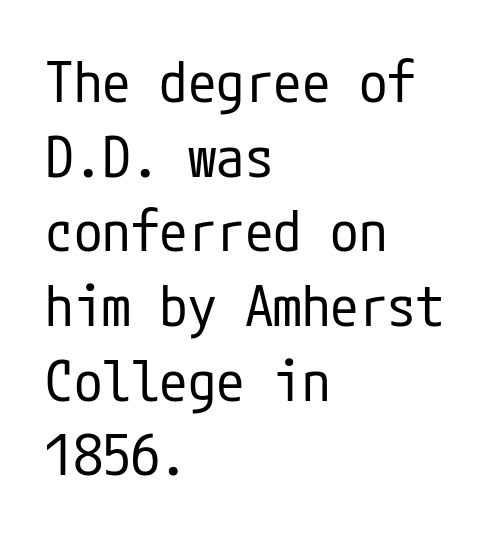
Q: Is the text bold? A: No.
Q: Is the text italic (slanted)? A: No, it is upright.
Q: Is the typeface a serif or a sans-serif typeface? A: Sans-serif.
Q: Is the text underlined? A: No.
Q: How is the paragraph aligned? A: Left-aligned.
Q: Is the spacing between letters normal or unusually wide? A: Normal.
Q: Is the spacing between lines tight, normal or loose? A: Normal.
Q: Width (condensed, normal, or wide)? A: Condensed.
Q: Stroke contrast? A: Low.
Q: x-height? A: Medium.
